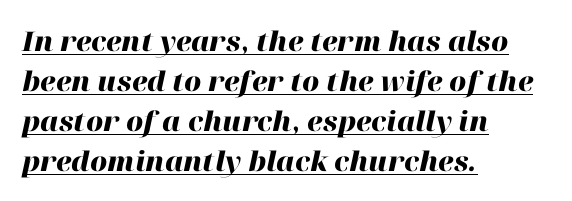
The image shows 27 px bold type, italic (leaning right); set left-aligned, normal line spacing (1.48x), normal letter spacing, underlined.
